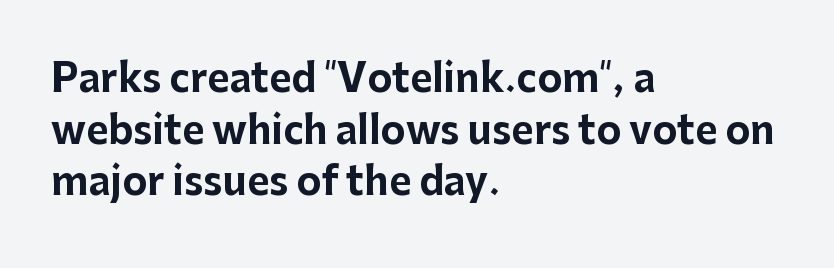
Q: Is the text bold? A: Yes.
Q: Is the text italic (slanted)? A: No, it is upright.
Q: Is the typeface a serif or a sans-serif typeface? A: Sans-serif.
Q: Is the text underlined? A: No.
Q: How is the paragraph aligned? A: Left-aligned.
Q: Is the spacing between letters normal or unusually wide? A: Normal.
Q: Is the spacing between lines tight, normal or loose? A: Normal.
Q: Width (condensed, normal, or wide)? A: Normal.
Q: Stroke contrast? A: Low.
Q: x-height? A: Medium.
Q: Monospaced? A: No.
